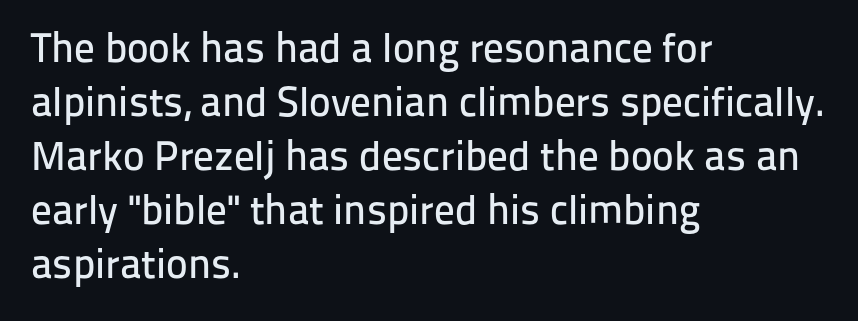
Q: Is the text italic (slanted)? A: No, it is upright.
Q: Is the typeface a serif or a sans-serif typeface? A: Sans-serif.
Q: Is the text underlined? A: No.
Q: How is the paragraph aligned? A: Left-aligned.
Q: Is the spacing between letters normal or unusually wide? A: Normal.
Q: Is the spacing between lines tight, normal or loose? A: Normal.
Q: Width (condensed, normal, or wide)? A: Normal.
Q: Stroke contrast? A: Low.
Q: x-height? A: Medium.
Q: Monospaced? A: No.
